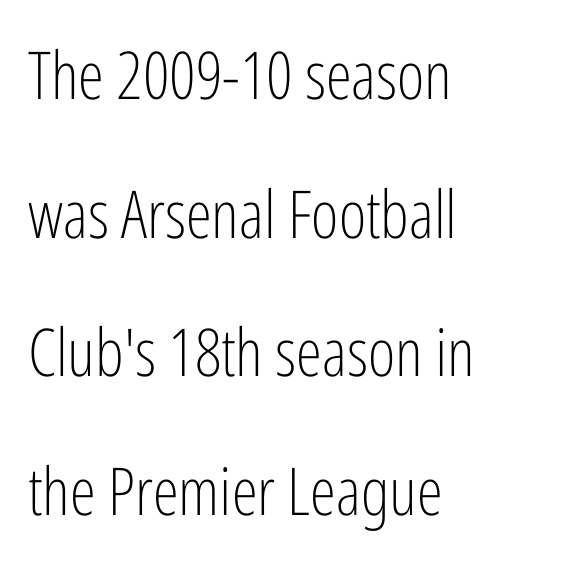
The image shows 66 px light, condensed sans-serif type, upright; set left-aligned, loose line spacing (2.1x), normal letter spacing, not underlined; low stroke contrast and a medium x-height.
